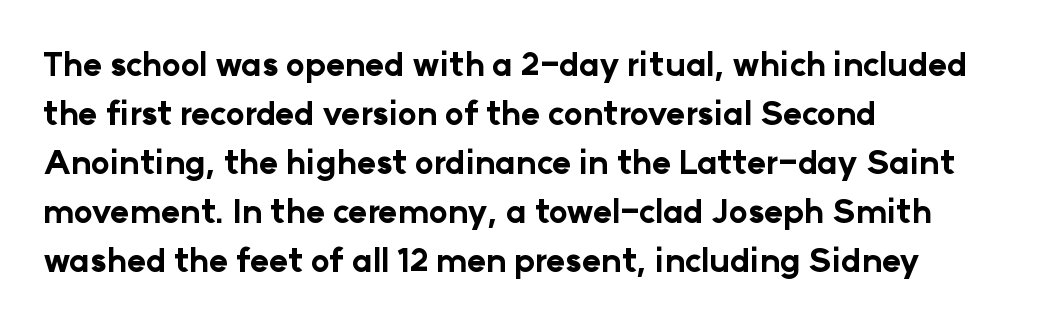
The image shows 32 px bold sans-serif type, upright; set left-aligned, normal line spacing (1.53x), normal letter spacing, not underlined; low stroke contrast and a medium x-height.
